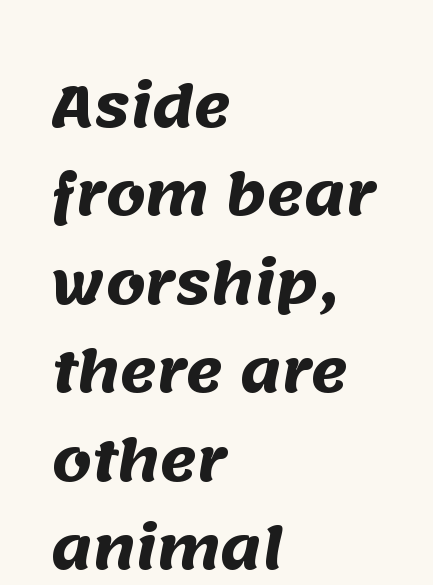
{"serif": "no", "bold": "yes", "weight": "heavy", "width": "normal", "stroke_contrast": "medium", "x_height": "large", "monospaced": "no", "underline": "no", "align": "left", "line_spacing": "normal", "line_spacing_ratio": 1.58, "letter_spacing": "normal", "letter_spacing_em": 0.0, "glyph_px": 56}
